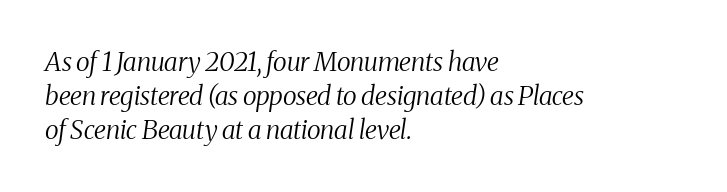
{"italic": "yes", "lean": "right", "slant_degrees": 8, "bold": "no", "underline": "no", "align": "left", "line_spacing": "normal", "line_spacing_ratio": 1.3, "letter_spacing": "normal", "letter_spacing_em": 0.0, "glyph_px": 26}
